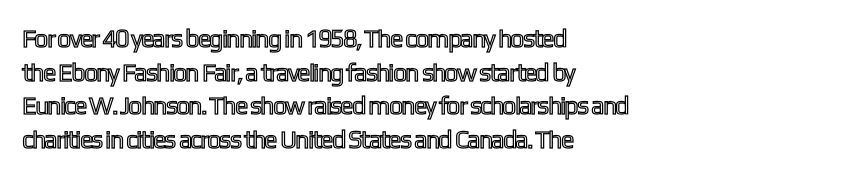
Caption: multi-line text, flush left, ragged right. The font's upright variant was chosen for this text. What stands out about the letter spacing? Nothing — it is the standard amount. Has an underline been added? It has not. This block has exactly the height ordinary leading produces.
